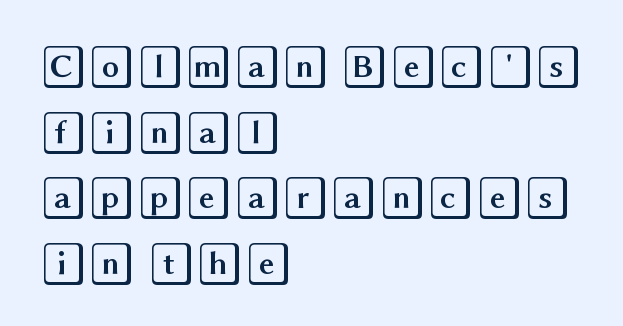
The image shows 44 px wide type, upright; set left-aligned, normal line spacing (1.49x), normal letter spacing, not underlined; a large x-height.
